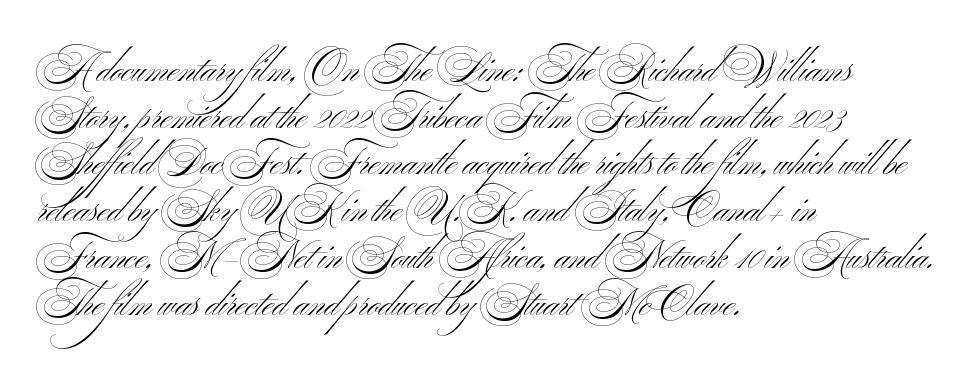
The ragged edge is on the right, which tells us the setting is flush left. Anything drawn beneath the words? Only blank space. The rendering uses natural spacing where letterforms have individual widths. Compared with typical body copy, the letter spacing here is the same. No chunkiness to these letters — they're not bold.
